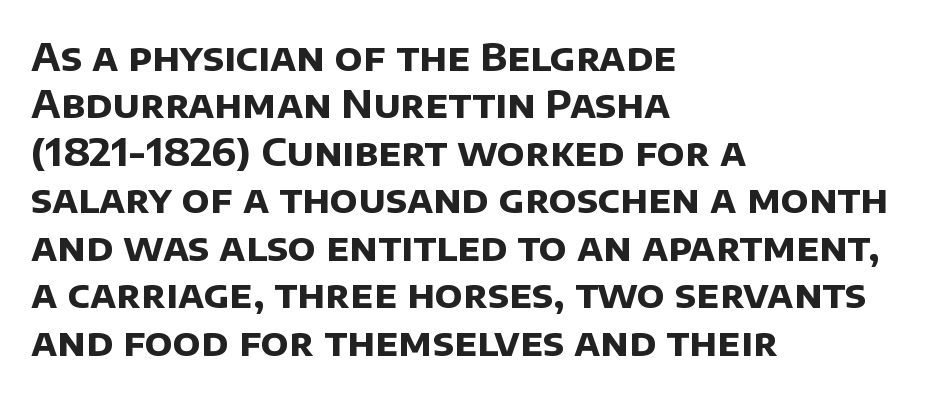
Q: Is the text bold? A: Yes.
Q: Is the typeface a serif or a sans-serif typeface? A: Sans-serif.
Q: Is the text underlined? A: No.
Q: How is the paragraph aligned? A: Left-aligned.
Q: Is the spacing between letters normal or unusually wide? A: Normal.
Q: Is the spacing between lines tight, normal or loose? A: Normal.
Q: Width (condensed, normal, or wide)? A: Normal.
Q: Stroke contrast? A: Low.
Q: x-height? A: Large.
Q: Monospaced? A: No.
